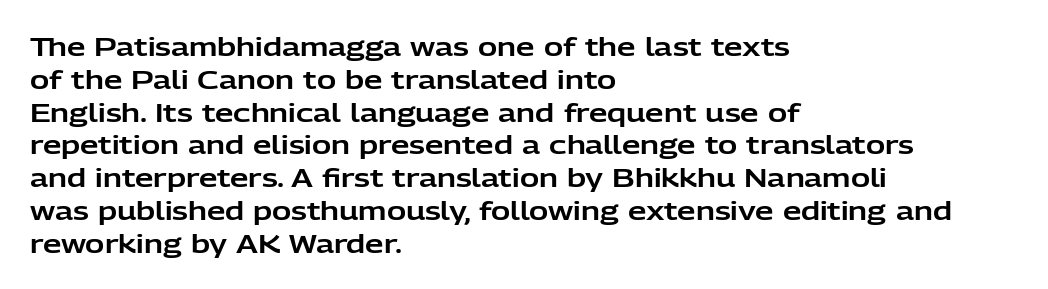
The image shows 26 px text type, upright; set left-aligned, normal line spacing (1.26x), normal letter spacing, not underlined.
